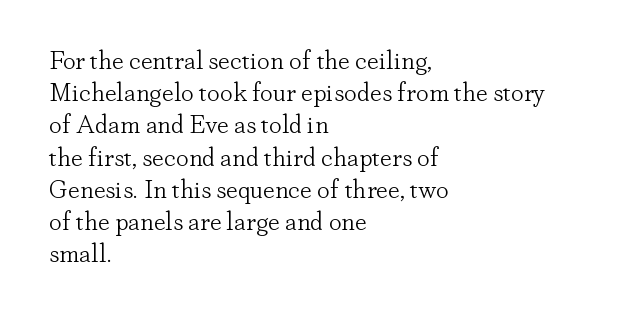
The image shows 26 px text type, upright; set left-aligned, line spacing 1.24x, normal letter spacing, not underlined.
